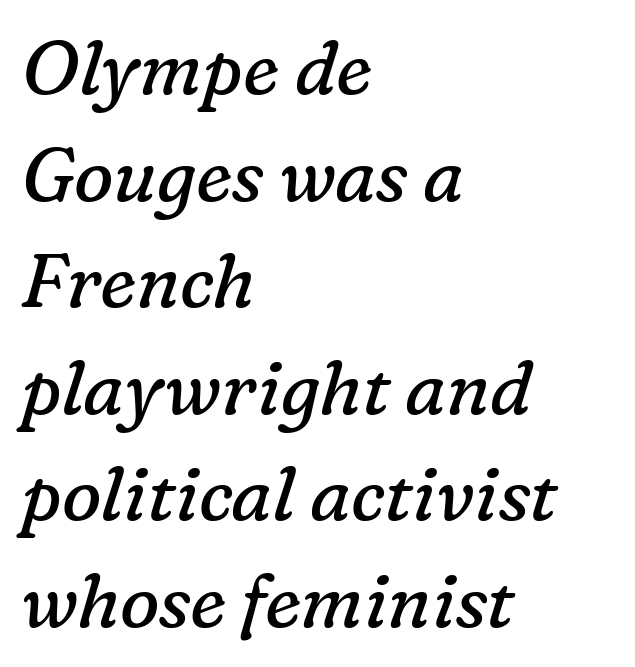
The image shows 74 px regular-weight serif type, italic (leaning right); set left-aligned, normal line spacing (1.44x), normal letter spacing, not underlined; low stroke contrast and a medium x-height.
